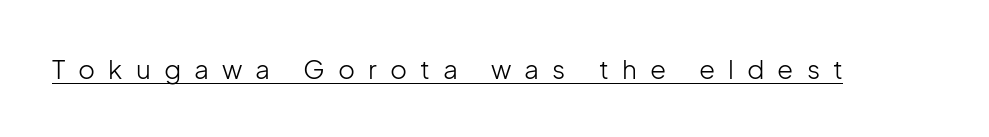
Q: Is the text bold? A: No.
Q: Is the text italic (slanted)? A: No, it is upright.
Q: Is the text underlined? A: Yes.
Q: Is the spacing between letters normal or unusually wide? A: Unusually wide.
